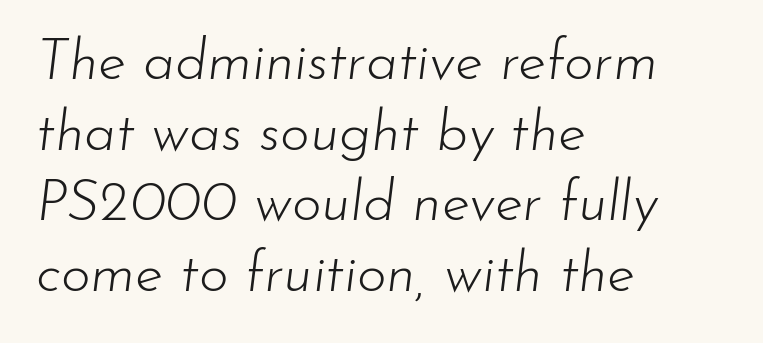
The image shows 57 px light type, italic (leaning right); set left-aligned, line spacing 1.24x, normal letter spacing, not underlined; low stroke contrast and a small x-height.
